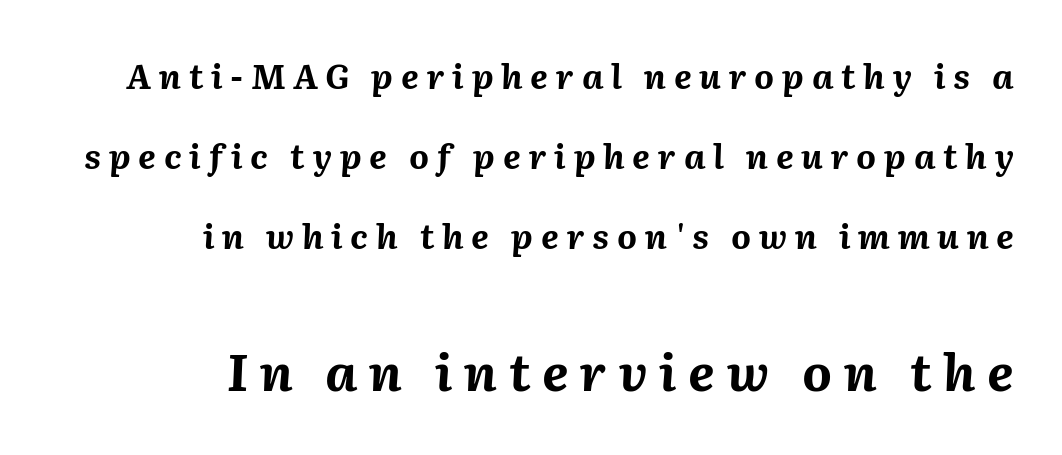
Observe the wide spacing: letters keep a clear distance from each other. The following chunk of copy outweighs the initial chunk in type size. Is there much room between lines? Yes — plenty of vertical air separates them. The passage is arranged like a letterhead date or caption credit — flush right.
